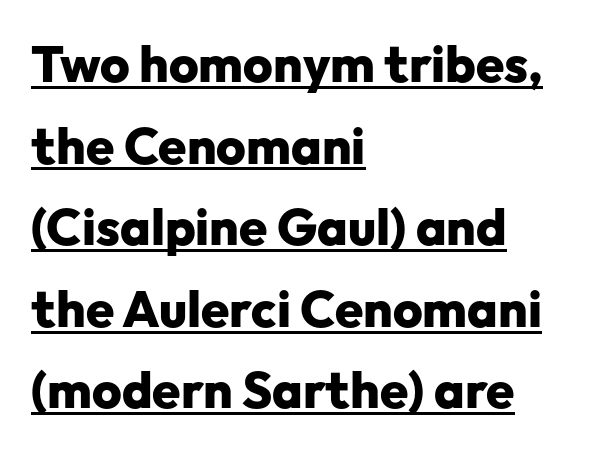
Q: Is the text bold? A: Yes.
Q: Is the text italic (slanted)? A: No, it is upright.
Q: Is the typeface a serif or a sans-serif typeface? A: Sans-serif.
Q: Is the text underlined? A: Yes.
Q: How is the paragraph aligned? A: Left-aligned.
Q: Is the spacing between letters normal or unusually wide? A: Normal.
Q: Is the spacing between lines tight, normal or loose? A: Normal.
Q: Width (condensed, normal, or wide)? A: Normal.
Q: Stroke contrast? A: Low.
Q: x-height? A: Medium.
Q: Monospaced? A: No.
